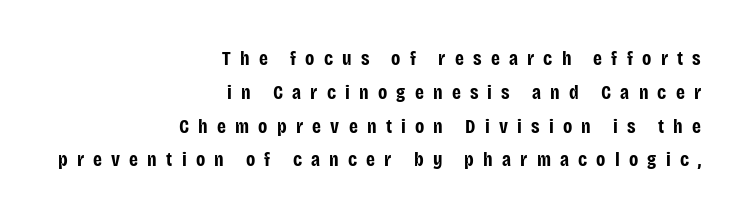
The image shows 20 px bold type, upright; set right-aligned, normal line spacing (1.69x), unusually wide letter spacing (+0.46 em), not underlined.
